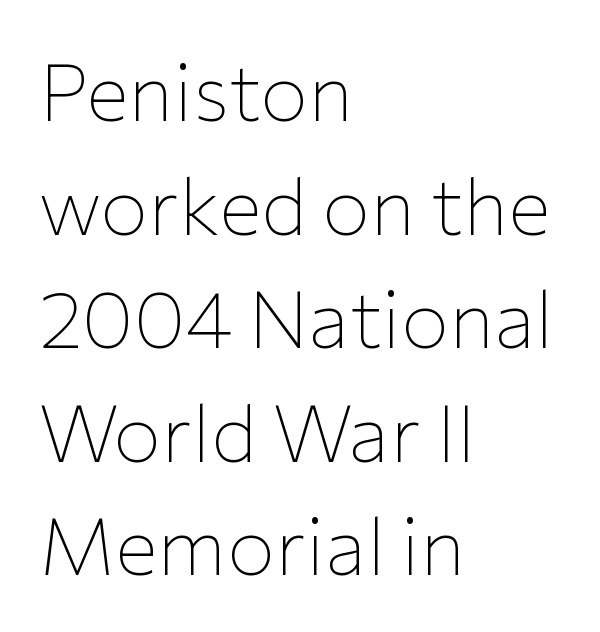
The image shows 80 px thin sans-serif type, upright; set left-aligned, normal line spacing (1.42x), normal letter spacing, not underlined; low stroke contrast and a medium x-height.
